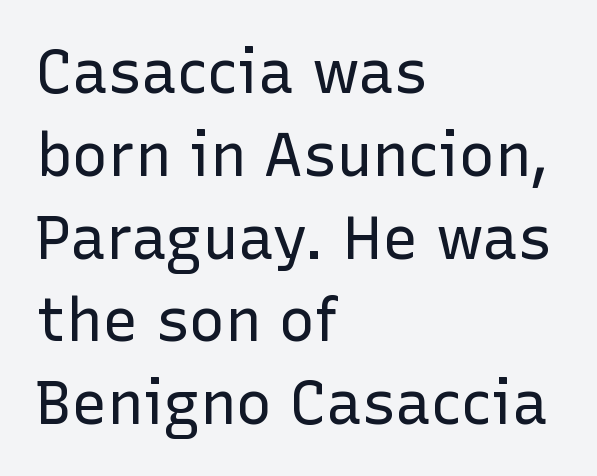
The image shows 60 px regular-weight sans-serif type, upright; set left-aligned, normal line spacing (1.38x), normal letter spacing, not underlined; low stroke contrast and a medium x-height.
